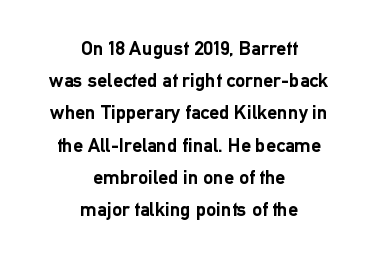
{"italic": "no", "bold": "yes", "underline": "no", "align": "center", "line_spacing": "normal", "line_spacing_ratio": 1.61, "letter_spacing": "normal", "letter_spacing_em": 0.0, "glyph_px": 20}
